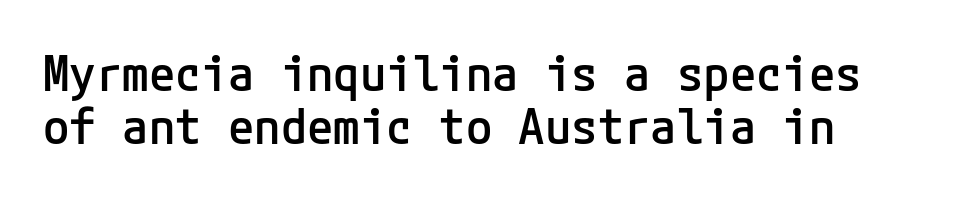
Q: Is the text bold? A: Semi-bold.
Q: Is the text italic (slanted)? A: No, it is upright.
Q: Is the typeface a serif or a sans-serif typeface? A: Sans-serif.
Q: Is the text underlined? A: No.
Q: Is the spacing between letters normal or unusually wide? A: Normal.
Q: Is the spacing between lines tight, normal or loose? A: Tight.
Q: Width (condensed, normal, or wide)? A: Normal.
Q: Stroke contrast? A: Low.
Q: x-height? A: Medium.
